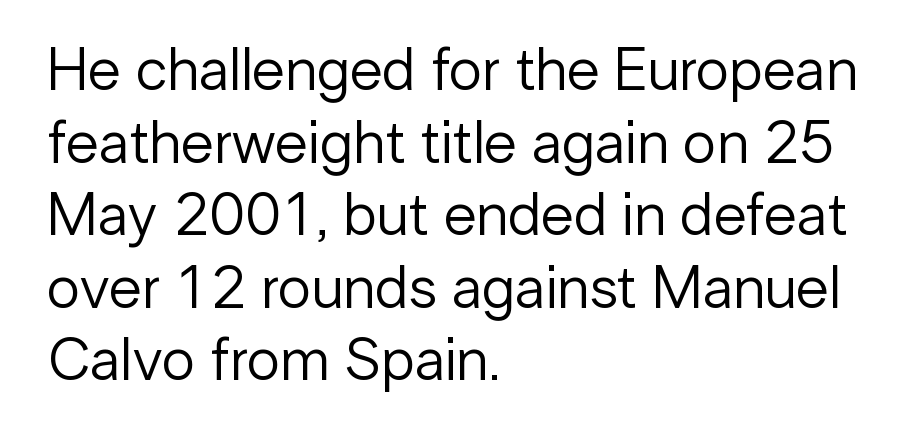
{"serif": "no", "italic": "no", "bold": "no", "weight": "regular", "width": "normal", "stroke_contrast": "low", "x_height": "medium", "monospaced": "no", "underline": "no", "align": "left", "line_spacing_ratio": 1.21, "letter_spacing": "normal", "letter_spacing_em": 0.0, "glyph_px": 60}
